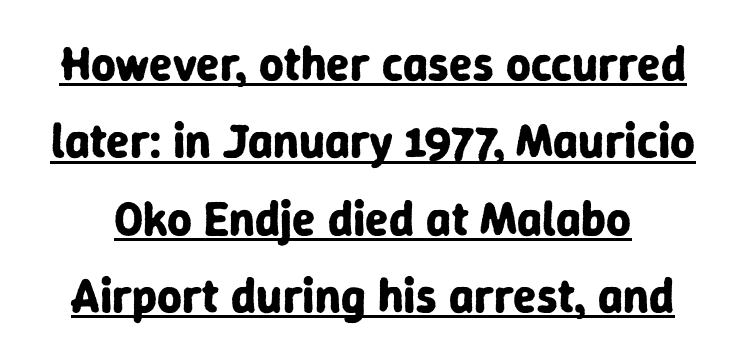
The image shows 48 px bold sans-serif type, upright; set normal line spacing (1.61x), normal letter spacing, underlined; low stroke contrast and a medium x-height.
